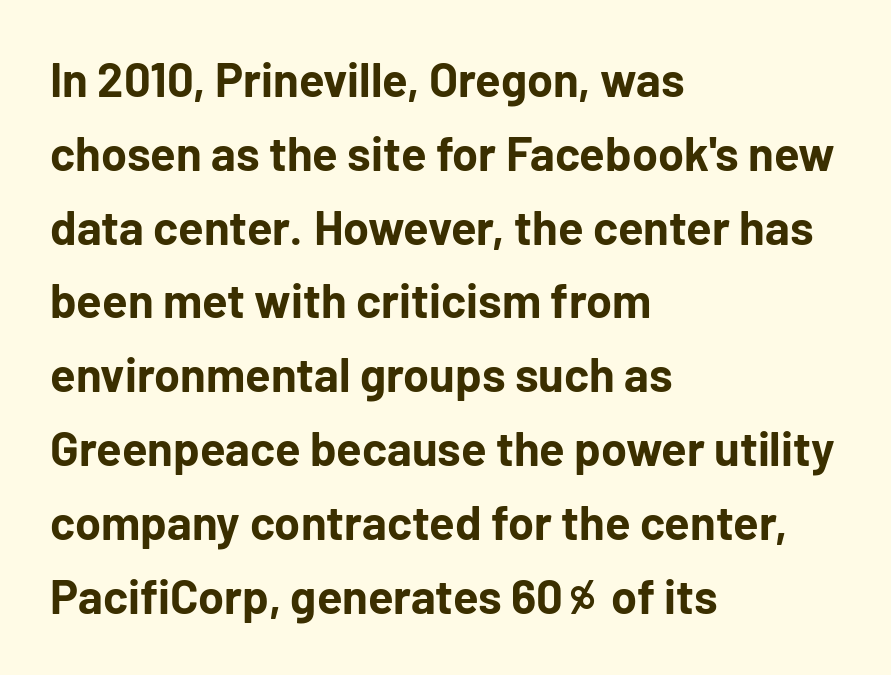
Q: Is the text bold? A: Yes.
Q: Is the text italic (slanted)? A: No, it is upright.
Q: Is the typeface a serif or a sans-serif typeface? A: Sans-serif.
Q: Is the text underlined? A: No.
Q: How is the paragraph aligned? A: Left-aligned.
Q: Is the spacing between letters normal or unusually wide? A: Normal.
Q: Is the spacing between lines tight, normal or loose? A: Normal.
Q: Width (condensed, normal, or wide)? A: Normal.
Q: Stroke contrast? A: Low.
Q: x-height? A: Medium.
Q: Monospaced? A: No.
